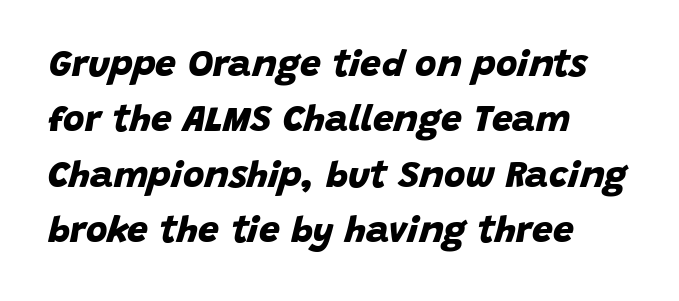
{"serif": "no", "bold": "yes", "weight": "bold", "width": "normal", "stroke_contrast": "low", "x_height": "large", "monospaced": "no", "underline": "no", "align": "left", "line_spacing": "normal", "line_spacing_ratio": 1.5, "letter_spacing": "normal", "letter_spacing_em": 0.0, "glyph_px": 37}
